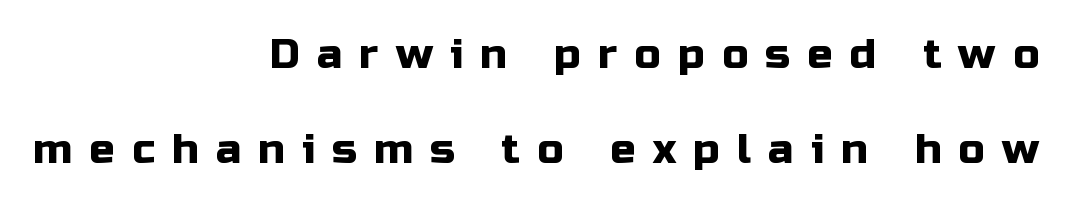
The image shows 42 px sans-serif type, upright; set right-aligned, loose line spacing (2.27x), unusually wide letter spacing (+0.41 em), not underlined; low stroke contrast and a medium x-height.
